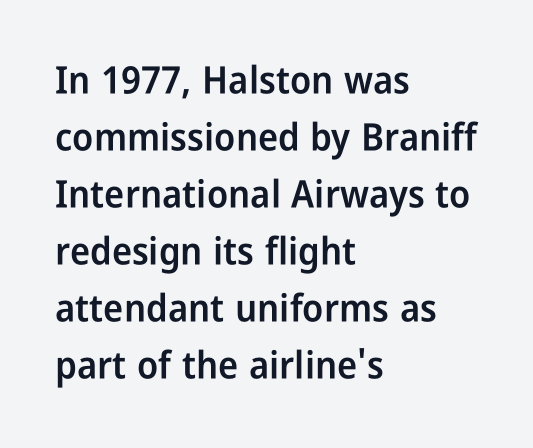
Q: Is the text bold? A: Semi-bold.
Q: Is the text italic (slanted)? A: No, it is upright.
Q: Is the typeface a serif or a sans-serif typeface? A: Sans-serif.
Q: Is the text underlined? A: No.
Q: How is the paragraph aligned? A: Left-aligned.
Q: Is the spacing between letters normal or unusually wide? A: Normal.
Q: Is the spacing between lines tight, normal or loose? A: Normal.
Q: Width (condensed, normal, or wide)? A: Condensed.
Q: Stroke contrast? A: Low.
Q: x-height? A: Medium.
Q: Monospaced? A: No.
